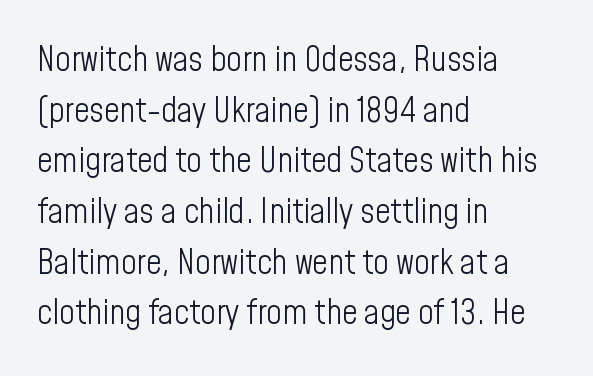
{"serif": "no", "italic": "no", "bold": "no", "weight": "light", "width": "condensed", "stroke_contrast": "low", "x_height": "medium", "monospaced": "no", "underline": "no", "align": "left", "line_spacing": "normal", "line_spacing_ratio": 1.49, "letter_spacing": "normal", "letter_spacing_em": 0.0, "glyph_px": 34}
